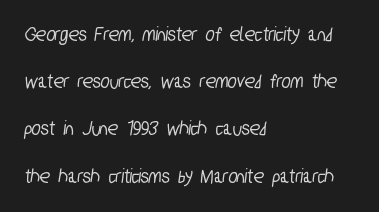
A bare baseline throughout the passage. The type is set solid horizontally, with unmodified tracking. Caption: multi-line text, flush left, ragged right. A typesetter would call this leading open, well beyond the default.
